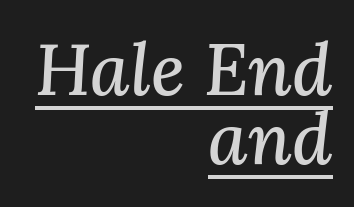
{"serif": "yes", "italic": "yes", "lean": "right", "slant_degrees": 3, "width": "normal", "stroke_contrast": "medium", "x_height": "medium", "monospaced": "no", "underline": "yes", "align": "right", "line_spacing": "tight", "line_spacing_ratio": 0.96, "letter_spacing": "normal", "letter_spacing_em": 0.0, "glyph_px": 72}
